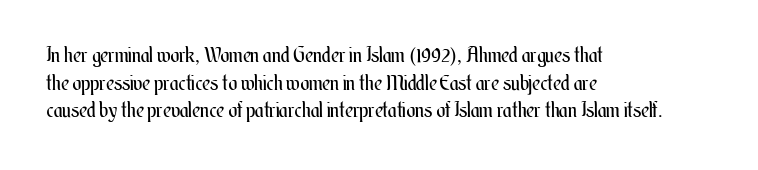
The image shows 21 px text type, upright; set left-aligned, normal line spacing (1.31x), normal letter spacing, not underlined.
